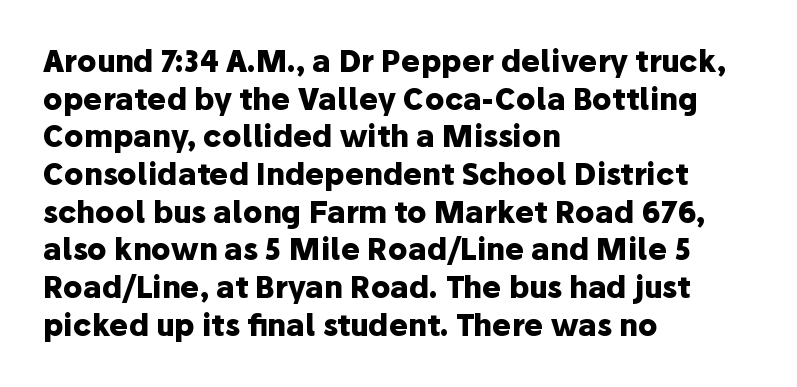
Q: Is the text bold? A: Yes.
Q: Is the text italic (slanted)? A: No, it is upright.
Q: Is the typeface a serif or a sans-serif typeface? A: Sans-serif.
Q: Is the text underlined? A: No.
Q: How is the paragraph aligned? A: Left-aligned.
Q: Is the spacing between letters normal or unusually wide? A: Normal.
Q: Is the spacing between lines tight, normal or loose? A: Normal.
Q: Width (condensed, normal, or wide)? A: Normal.
Q: Stroke contrast? A: Low.
Q: x-height? A: Medium.
Q: Monospaced? A: No.
